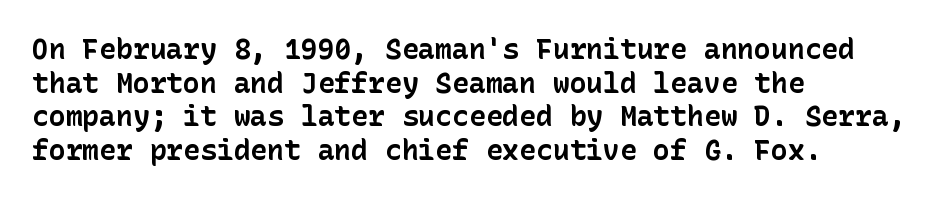
{"serif": "no", "italic": "no", "bold": "yes", "weight": "bold", "width": "normal", "stroke_contrast": "low", "x_height": "medium", "underline": "no", "align": "left", "line_spacing_ratio": 1.2, "letter_spacing": "normal", "letter_spacing_em": 0.0, "glyph_px": 28}
